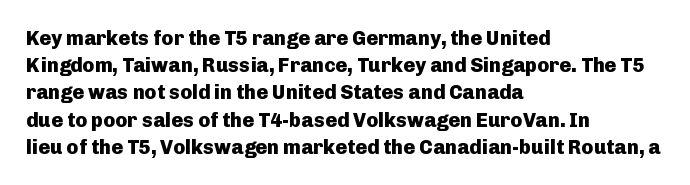
Vertical strokes here are truly vertical. Line spacing here is normal. The rendering anchors every line to the left-hand side. Short note: letters normally spaced. Has an underline been added? It has not. The sample has been set heavy, in full bold.
